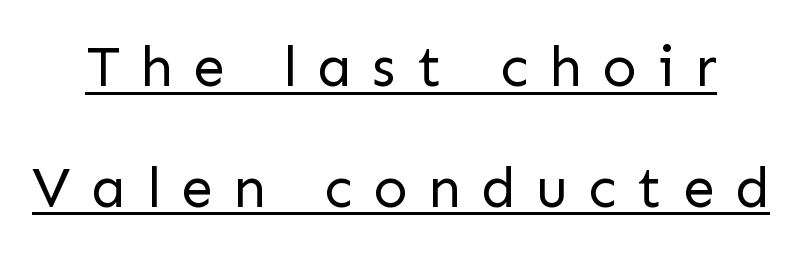
{"serif": "no", "italic": "no", "bold": "no", "weight": "regular", "width": "normal", "stroke_contrast": "low", "x_height": "medium", "monospaced": "no", "underline": "yes", "line_spacing": "loose", "line_spacing_ratio": 2.12, "letter_spacing": "wide", "letter_spacing_em": 0.36, "glyph_px": 57}
